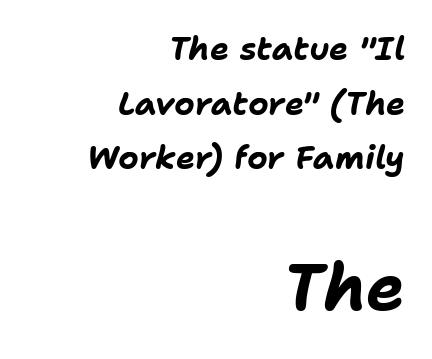
The image shows 65 px bold type, italic (leaning right); set right-aligned, line spacing 1.71x, normal letter spacing, not underlined; the second (bottom) block is 2.03x larger; low stroke contrast and a medium x-height.
